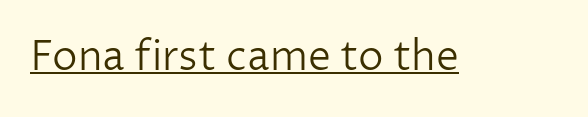
The image shows 41 px light sans-serif type, upright; set normal letter spacing, underlined; low stroke contrast and a medium x-height.
